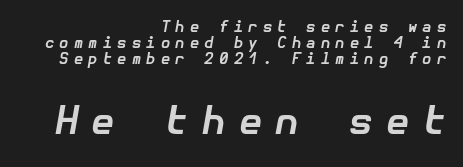
{"italic": "yes", "lean": "right", "slant_degrees": 10, "bold": "yes", "weight": "bold", "width": "normal", "stroke_contrast": "low", "x_height": "medium", "underline": "no", "align": "right", "line_spacing": "tight", "line_spacing_ratio": 1.07, "letter_spacing": "wide", "letter_spacing_em": 0.35, "larger_block": "second", "size_ratio": 2.53, "glyph_px": 38}
